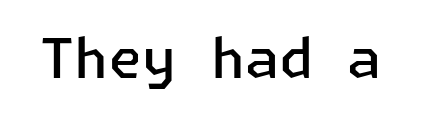
Q: Is the text bold? A: Semi-bold.
Q: Is the text italic (slanted)? A: No, it is upright.
Q: Is the typeface a serif or a sans-serif typeface? A: Sans-serif.
Q: Is the text underlined? A: No.
Q: Is the spacing between letters normal or unusually wide? A: Normal.
Q: Width (condensed, normal, or wide)? A: Normal.
Q: Stroke contrast? A: Low.
Q: x-height? A: Medium.
